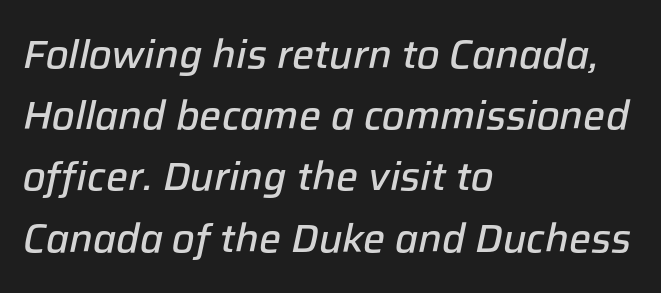
The image shows 39 px semibold type, italic (leaning right); set left-aligned, normal line spacing (1.57x), normal letter spacing, not underlined; low stroke contrast and a medium x-height.
